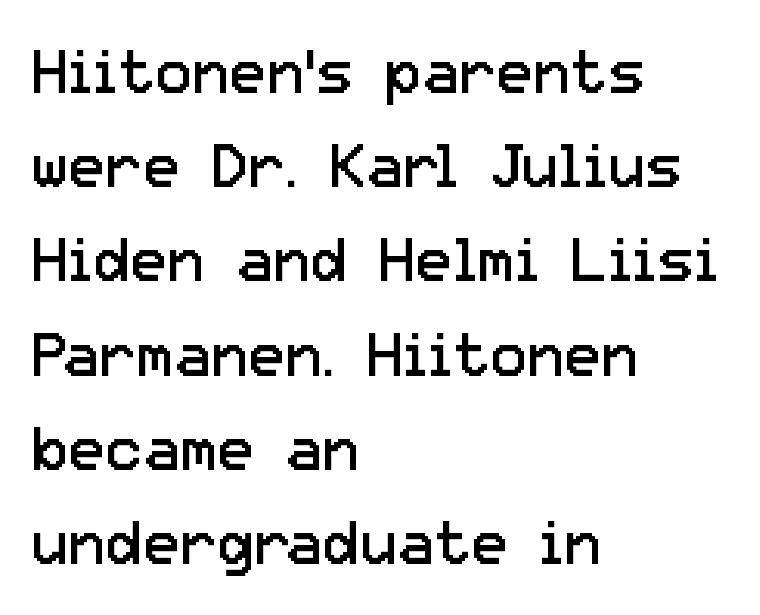
Q: Is the text bold? A: No.
Q: Is the text italic (slanted)? A: No, it is upright.
Q: Is the typeface a serif or a sans-serif typeface? A: Sans-serif.
Q: Is the text underlined? A: No.
Q: How is the paragraph aligned? A: Left-aligned.
Q: Is the spacing between letters normal or unusually wide? A: Normal.
Q: Is the spacing between lines tight, normal or loose? A: Normal.
Q: Width (condensed, normal, or wide)? A: Normal.
Q: Stroke contrast? A: Low.
Q: x-height? A: Medium.
Q: Monospaced? A: No.
